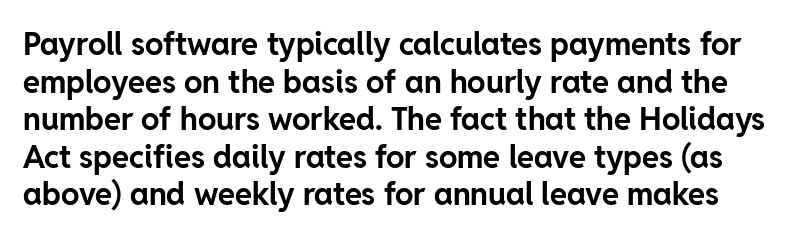
The image shows 31 px bold sans-serif type, upright; set line spacing 1.21x, normal letter spacing, not underlined; low stroke contrast and a medium x-height.
